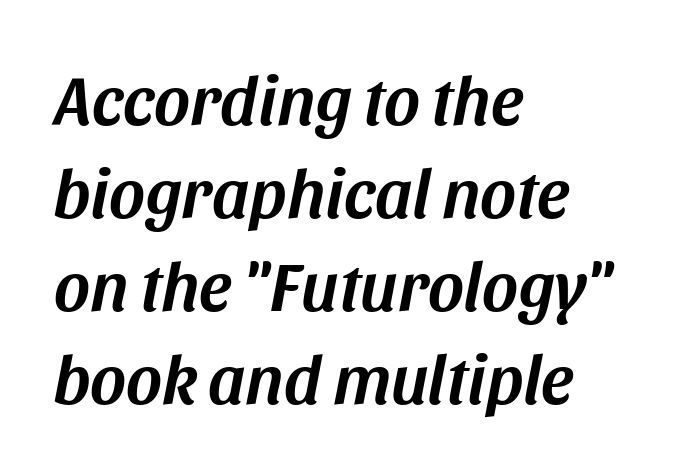
Q: Is the text italic (slanted)? A: Yes, it leans right by about 11 degrees.
Q: Is the text underlined? A: No.
Q: How is the paragraph aligned? A: Left-aligned.
Q: Is the spacing between letters normal or unusually wide? A: Normal.
Q: Is the spacing between lines tight, normal or loose? A: Normal.
Q: Width (condensed, normal, or wide)? A: Normal.
Q: Stroke contrast? A: Medium.
Q: x-height? A: Large.
Q: Monospaced? A: No.
